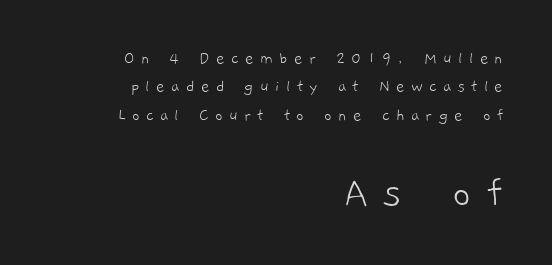
Q: Is the text bold? A: No.
Q: Is the typeface a serif or a sans-serif typeface? A: Sans-serif.
Q: Is the text underlined? A: No.
Q: How is the paragraph aligned? A: Right-aligned.
Q: Is the spacing between letters normal or unusually wide? A: Unusually wide.
Q: Is the spacing between lines tight, normal or loose? A: Normal.
Q: Which block of text is set in a larger size, the first (top) or the second (bottom)? A: The second (bottom) one.
Q: Width (condensed, normal, or wide)? A: Normal.
Q: Stroke contrast? A: Low.
Q: x-height? A: Medium.
Q: Monospaced? A: No.
